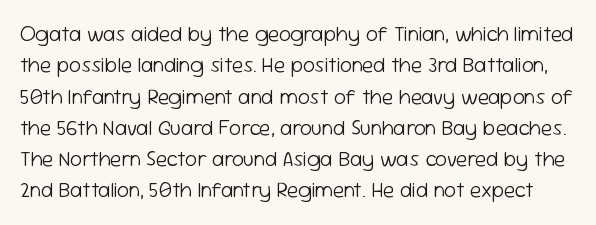
{"italic": "no", "bold": "no", "underline": "no", "line_spacing": "normal", "line_spacing_ratio": 1.49, "letter_spacing": "normal", "letter_spacing_em": 0.0, "glyph_px": 21}
